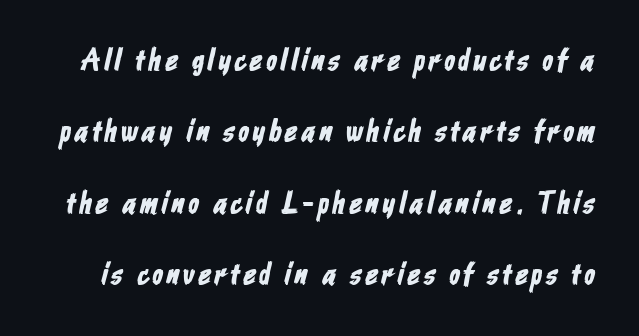
The image shows 31 px condensed sans-serif type; set loose line spacing (2.3x), not underlined; low stroke contrast and a medium x-height.
